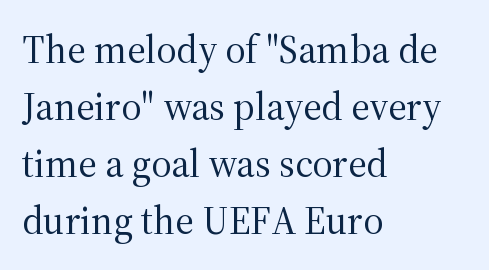
The image shows 39 px regular-weight serif type, upright; set left-aligned, normal line spacing (1.46x), normal letter spacing, not underlined; medium stroke contrast and a medium x-height.
